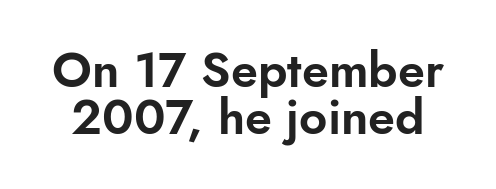
Only glyphs here, with clear space below each row. Is there any slant? The stems are plumb. Very little white space separates one row of letters from the next. Does the type have serifs? No, each stem ends abruptly. Short note: letters normally spaced. Varying glyph widths throughout — classic text-font behaviour.
